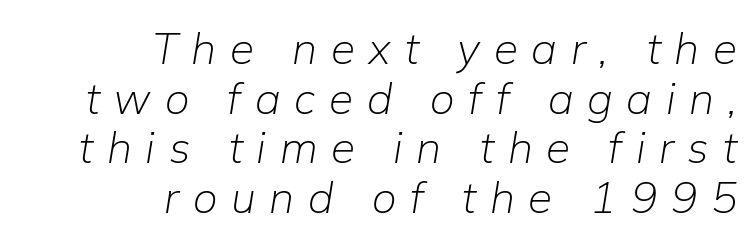
The face used here is proportionally spaced, like ordinary book or web type. The weight would be labelled regular, book, light, or lighter still. No word sits above an underline. Someone cranked the tracking dial way up on this one. If you drew a ruler down the right edge, every line would touch it.
